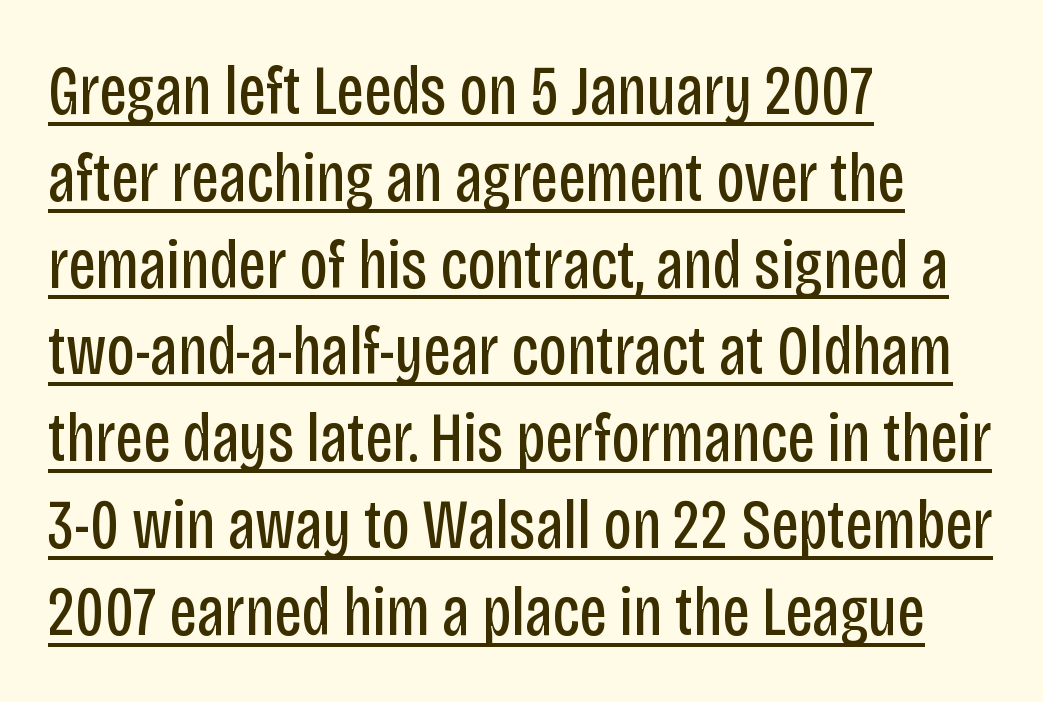
{"serif": "no", "italic": "no", "bold": "no", "weight": "regular", "width": "condensed", "stroke_contrast": "low", "x_height": "large", "monospaced": "no", "underline": "yes", "align": "left", "line_spacing_ratio": 1.24, "letter_spacing": "normal", "letter_spacing_em": 0.0, "glyph_px": 70}
